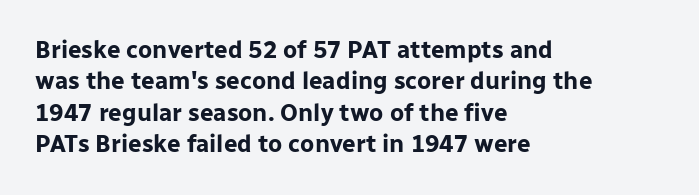
{"italic": "no", "bold": "yes", "underline": "no", "align": "left", "line_spacing": "normal", "line_spacing_ratio": 1.31, "letter_spacing": "normal", "letter_spacing_em": 0.0, "glyph_px": 24}
